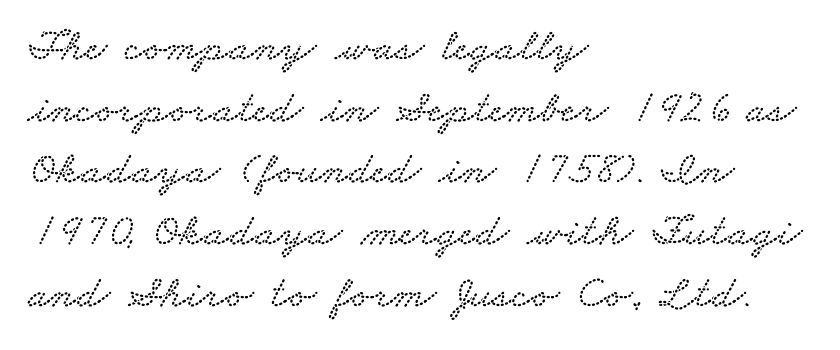
The image shows 46 px wide serif type; set left-aligned, normal line spacing (1.34x), normal letter spacing, not underlined; low stroke contrast and a small x-height.
